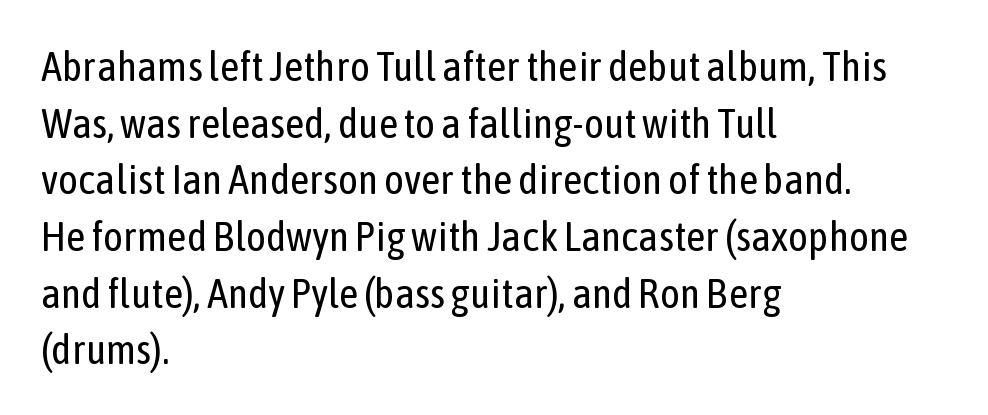
The image shows 42 px regular-weight, condensed sans-serif type, upright; set left-aligned, normal line spacing (1.35x), normal letter spacing, not underlined; low stroke contrast and a medium x-height.
